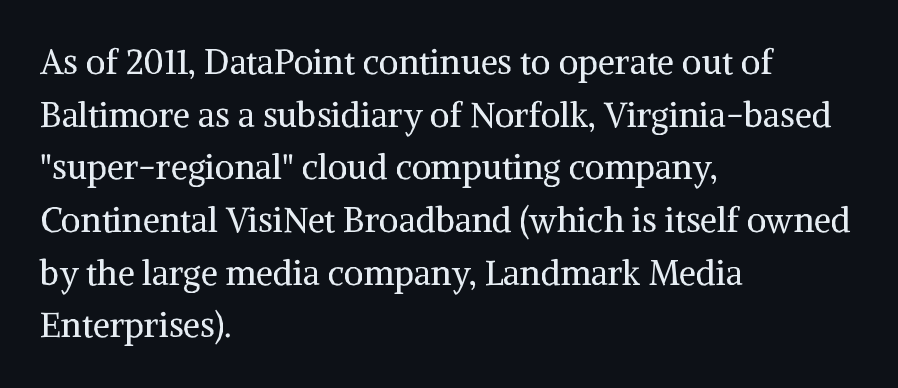
Rows of type keep a routine distance in the vertical direction. Designer's note — italics off, roman on. This rendering uses left alignment, leaving the right contour irregular. Nobody touched the tracking dial on this one. The font family rendered here belongs to the serif group.
